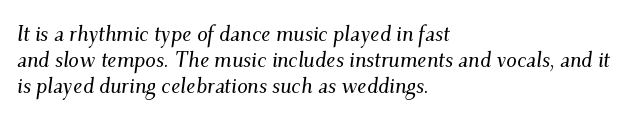
{"italic": "yes", "lean": "right", "slant_degrees": 9, "underline": "no", "align": "left", "line_spacing_ratio": 1.24, "letter_spacing": "normal", "letter_spacing_em": 0.0, "glyph_px": 21}
